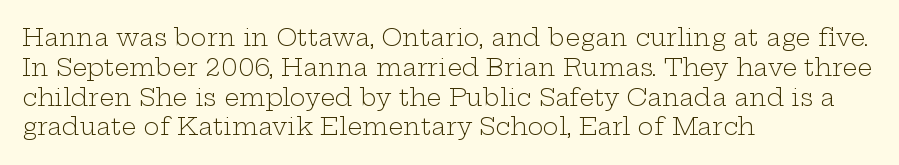
If you drew a line through each stem, it would be perfectly vertical. Tracking value appears to be zero — textbook default spacing. The rag falls on the right side of this text block. The face looks like a standard text weight, possibly lighter. The string is rendered with underlining switched off.
